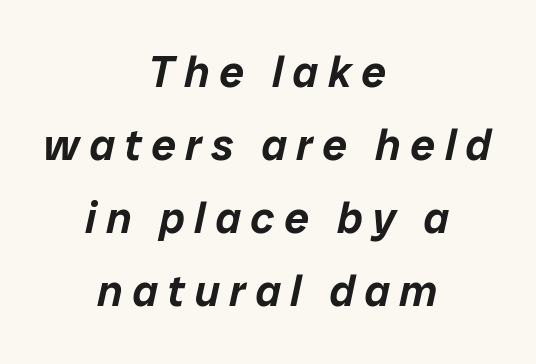
Words appear elongated and porous because spacing is wide. Students, observe: this is what conventionally led text looks like. It's the slanting kind of type. Here the designer chose a conventional face with non-uniform glyph widths. In CSS terms this would be text-align: center.
